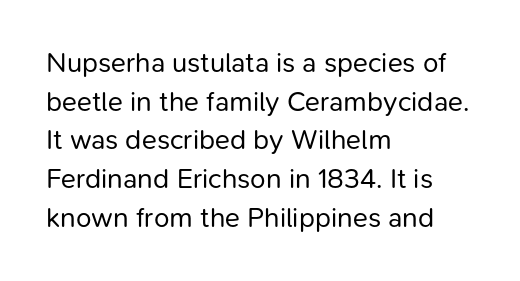
The image shows 28 px regular-weight sans-serif type, upright; set left-aligned, normal line spacing (1.38x), normal letter spacing, not underlined; low stroke contrast and a medium x-height.
